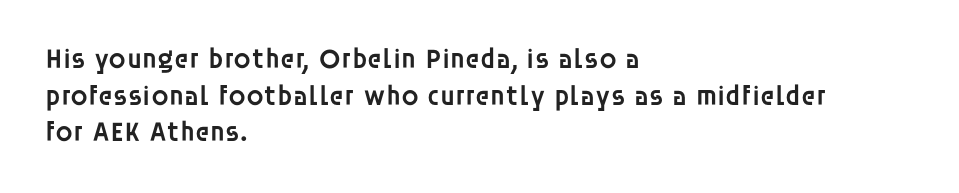
A typesetter would call this proportional, since set widths differ per character. This sample uses an upright cut, with every glyph sitting square on the baseline. The letters sit at their default tracking, neither squeezed nor spread. Are there feet on the stems? There aren't — it's a sans. Students, observe: this is what conventionally led text looks like.
